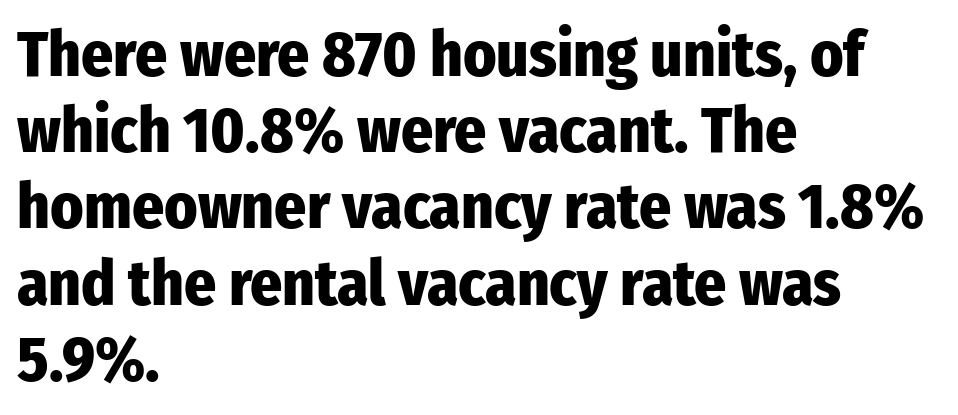
{"serif": "no", "italic": "no", "bold": "yes", "weight": "heavy", "width": "condensed", "stroke_contrast": "low", "x_height": "medium", "monospaced": "no", "underline": "no", "align": "left", "line_spacing_ratio": 1.21, "letter_spacing": "normal", "letter_spacing_em": 0.0, "glyph_px": 63}
